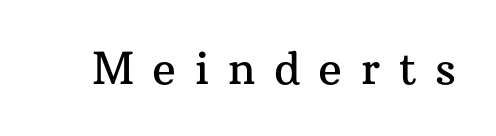
The image shows 44 px serif type, upright; set unusually wide letter spacing (+0.42 em), not underlined; medium stroke contrast and a medium x-height.
